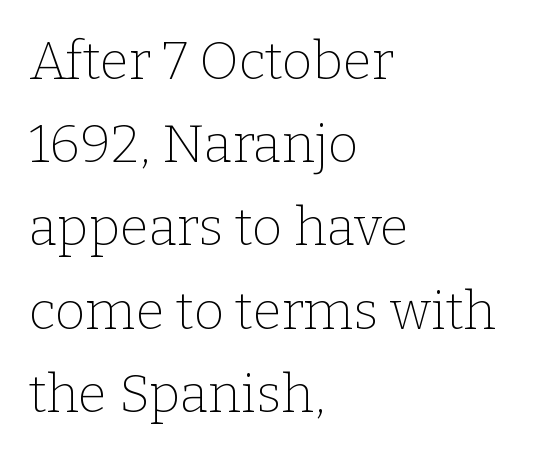
Q: Is the text bold? A: No.
Q: Is the text italic (slanted)? A: No, it is upright.
Q: Is the typeface a serif or a sans-serif typeface? A: Serif.
Q: Is the text underlined? A: No.
Q: How is the paragraph aligned? A: Left-aligned.
Q: Is the spacing between letters normal or unusually wide? A: Normal.
Q: Is the spacing between lines tight, normal or loose? A: Normal.
Q: Width (condensed, normal, or wide)? A: Normal.
Q: Stroke contrast? A: Low.
Q: x-height? A: Medium.
Q: Monospaced? A: No.
